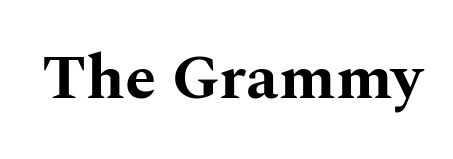
Q: Is the text bold? A: Yes.
Q: Is the text italic (slanted)? A: No, it is upright.
Q: Is the typeface a serif or a sans-serif typeface? A: Serif.
Q: Is the text underlined? A: No.
Q: Is the spacing between letters normal or unusually wide? A: Normal.
Q: Width (condensed, normal, or wide)? A: Wide.
Q: Stroke contrast? A: Medium.
Q: x-height? A: Medium.
Q: Monospaced? A: No.
